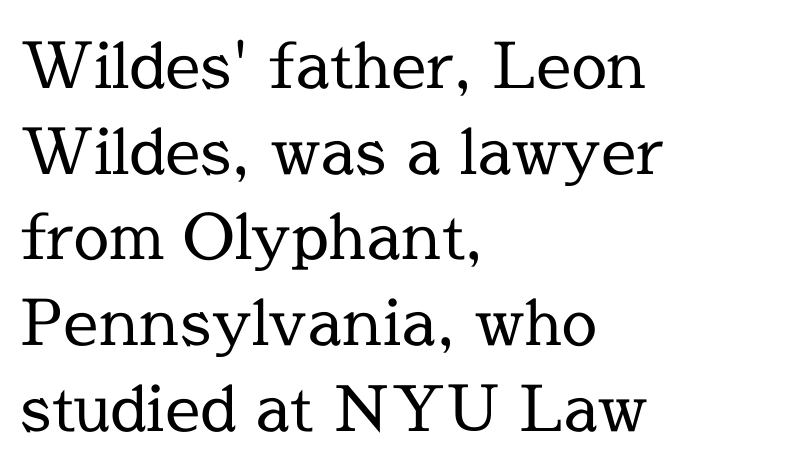
Q: Is the text bold? A: No.
Q: Is the text italic (slanted)? A: No, it is upright.
Q: Is the typeface a serif or a sans-serif typeface? A: Serif.
Q: Is the text underlined? A: No.
Q: How is the paragraph aligned? A: Left-aligned.
Q: Is the spacing between letters normal or unusually wide? A: Normal.
Q: Is the spacing between lines tight, normal or loose? A: Normal.
Q: Width (condensed, normal, or wide)? A: Normal.
Q: x-height? A: Medium.
Q: Monospaced? A: No.
